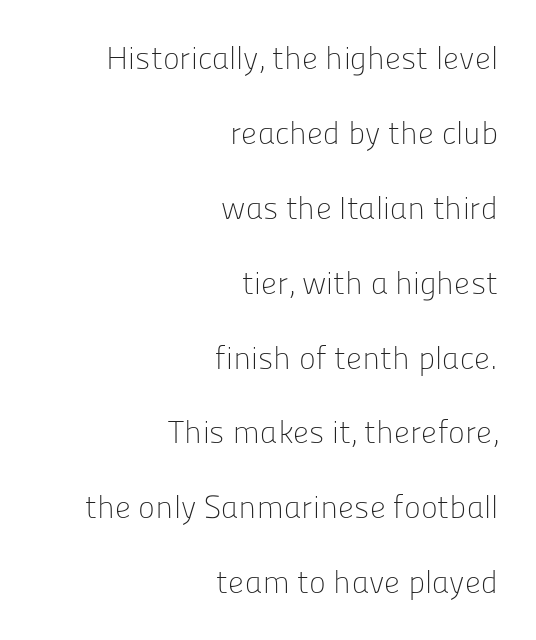
The image shows 32 px light sans-serif type, upright; set right-aligned, loose line spacing (2.34x), normal letter spacing, not underlined; low stroke contrast and a medium x-height.
